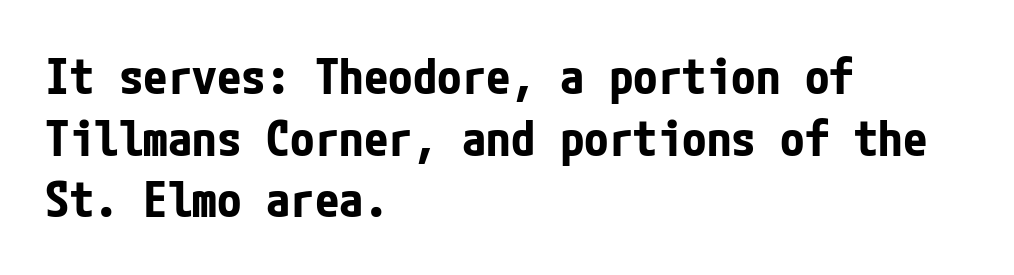
The image shows 49 px bold, condensed sans-serif type, upright; set left-aligned, normal line spacing (1.26x), normal letter spacing, not underlined; low stroke contrast and a medium x-height.
